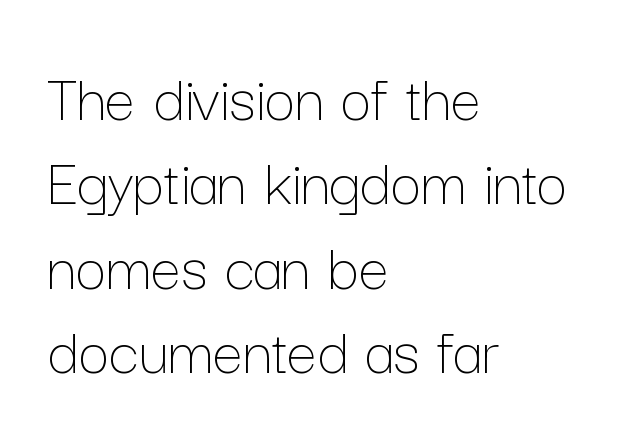
Q: Is the text bold? A: No.
Q: Is the text italic (slanted)? A: No, it is upright.
Q: Is the text underlined? A: No.
Q: How is the paragraph aligned? A: Left-aligned.
Q: Is the spacing between letters normal or unusually wide? A: Normal.
Q: Width (condensed, normal, or wide)? A: Normal.
Q: Stroke contrast? A: Low.
Q: x-height? A: Medium.
Q: Monospaced? A: No.
